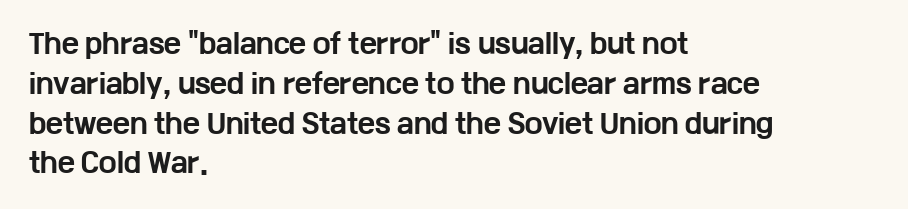
Plenty of ink on the page — the face is bold. Vertical spacing — default. Descenders hang freely into open space. All the whitespace from short lines collects on the right. This rendering leaves character spacing at its baseline value. Do the letters lean? They stand straight.
